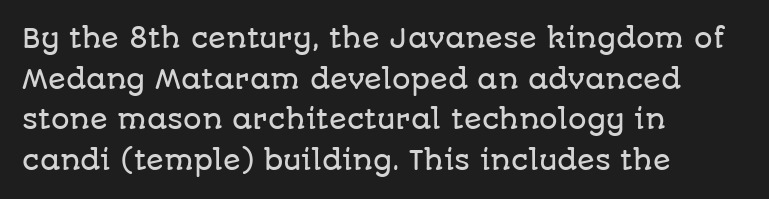
Q: Is the text italic (slanted)? A: No, it is upright.
Q: Is the text underlined? A: No.
Q: How is the paragraph aligned? A: Left-aligned.
Q: Is the spacing between letters normal or unusually wide? A: Normal.
Q: Is the spacing between lines tight, normal or loose? A: Normal.
